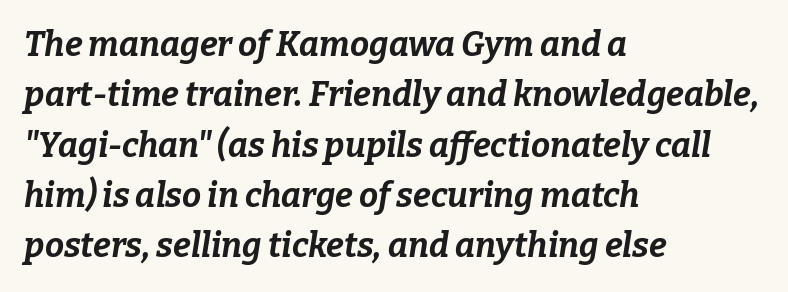
Q: Is the text bold? A: Yes.
Q: Is the text italic (slanted)? A: Yes, it leans right by about 9 degrees.
Q: Is the text underlined? A: No.
Q: How is the paragraph aligned? A: Left-aligned.
Q: Is the spacing between letters normal or unusually wide? A: Normal.
Q: Is the spacing between lines tight, normal or loose? A: Normal.
Q: Width (condensed, normal, or wide)? A: Normal.
Q: Stroke contrast? A: Low.
Q: x-height? A: Medium.
Q: Monospaced? A: No.
